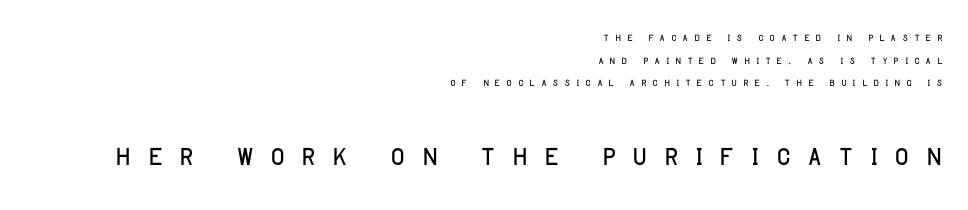
{"serif": "no", "italic": "no", "width": "condensed", "stroke_contrast": "low", "x_height": "large", "monospaced": "no", "underline": "no", "align": "right", "line_spacing": "normal", "line_spacing_ratio": 1.61, "letter_spacing": "wide", "letter_spacing_em": 0.45, "larger_block": "second", "size_ratio": 2.71, "glyph_px": 38}
